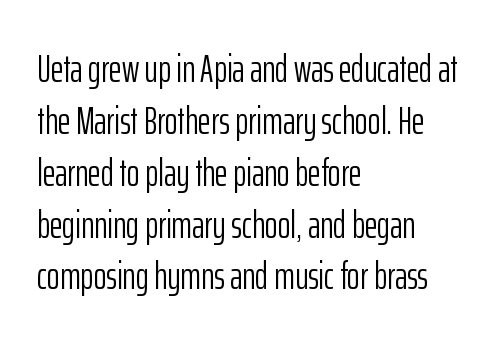
Rendered with straight, roman letterforms. The vertical gap from one line to the next is medium. The ragged edge is on the right, which tells us the setting is flush left. The string is rendered with underlining switched off.
